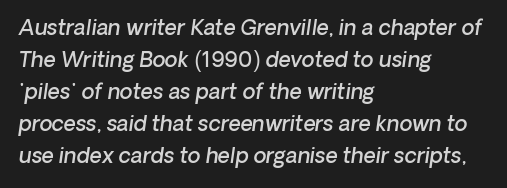
Q: Is the text bold? A: Semi-bold.
Q: Is the text italic (slanted)? A: Yes, it leans right by about 8 degrees.
Q: Is the text underlined? A: No.
Q: How is the paragraph aligned? A: Left-aligned.
Q: Is the spacing between letters normal or unusually wide? A: Normal.
Q: Is the spacing between lines tight, normal or loose? A: Normal.
